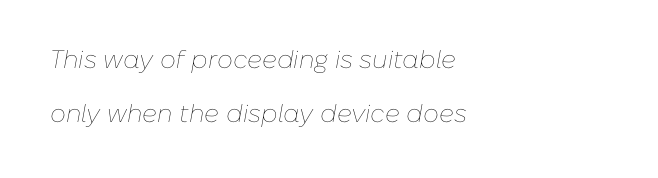
Underlining? Definitely not there. Default kerning and tracking; the words read as compact shapes. Is the type heavy? It reads as light-to-regular instead. The lines are quadded left. Notice how the stems are inclined rather than vertical — that's the hallmark of italics. One glance says open: line gaps are wider than usual.
